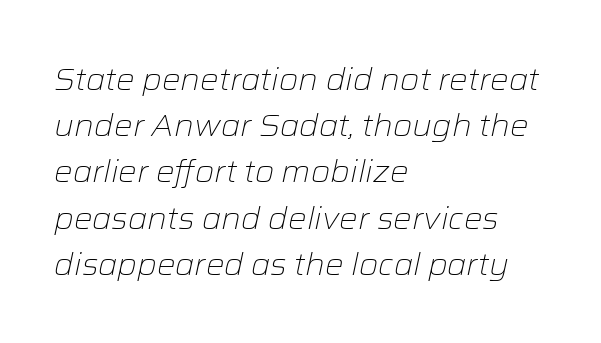
Q: Is the text bold? A: No.
Q: Is the text italic (slanted)? A: Yes, it leans right by about 12 degrees.
Q: Is the text underlined? A: No.
Q: How is the paragraph aligned? A: Left-aligned.
Q: Is the spacing between letters normal or unusually wide? A: Normal.
Q: Is the spacing between lines tight, normal or loose? A: Normal.
Q: Width (condensed, normal, or wide)? A: Normal.
Q: Stroke contrast? A: Low.
Q: x-height? A: Medium.
Q: Monospaced? A: No.
